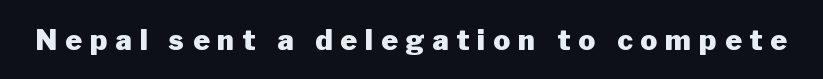
{"serif": "no", "italic": "no", "bold": "yes", "weight": "heavy", "width": "normal", "stroke_contrast": "low", "x_height": "medium", "monospaced": "no", "underline": "no", "letter_spacing": "wide", "letter_spacing_em": 0.29, "glyph_px": 28}
